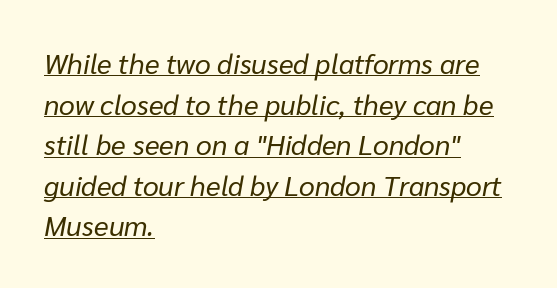
The typesetter has applied underlining to the passage shown. Varying glyph widths throughout — classic text-font behaviour. Regarding leading, the lines here are spaced in the standard way. In terms of posture, this sample is oblique.
